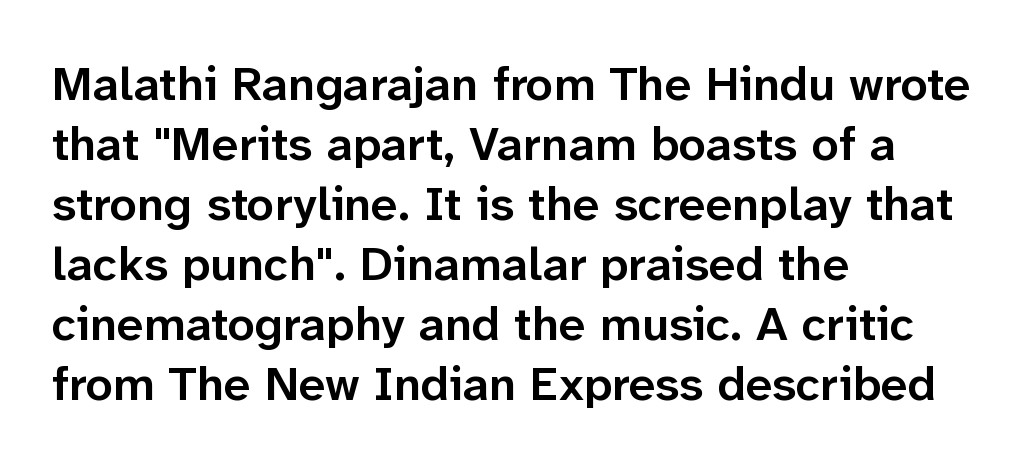
Q: Is the text bold? A: Semi-bold.
Q: Is the text italic (slanted)? A: No, it is upright.
Q: Is the typeface a serif or a sans-serif typeface? A: Sans-serif.
Q: Is the text underlined? A: No.
Q: How is the paragraph aligned? A: Left-aligned.
Q: Is the spacing between letters normal or unusually wide? A: Normal.
Q: Is the spacing between lines tight, normal or loose? A: Normal.
Q: Width (condensed, normal, or wide)? A: Normal.
Q: Stroke contrast? A: Low.
Q: x-height? A: Medium.
Q: Monospaced? A: No.
